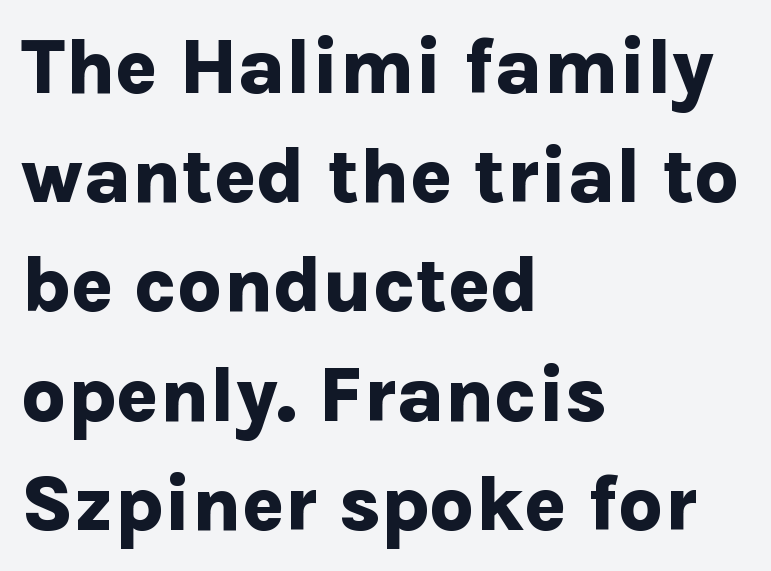
Q: Is the text bold? A: Yes.
Q: Is the text italic (slanted)? A: No, it is upright.
Q: Is the typeface a serif or a sans-serif typeface? A: Sans-serif.
Q: Is the text underlined? A: No.
Q: How is the paragraph aligned? A: Left-aligned.
Q: Is the spacing between letters normal or unusually wide? A: Normal.
Q: Is the spacing between lines tight, normal or loose? A: Normal.
Q: Width (condensed, normal, or wide)? A: Normal.
Q: Stroke contrast? A: Low.
Q: x-height? A: Medium.
Q: Monospaced? A: No.
